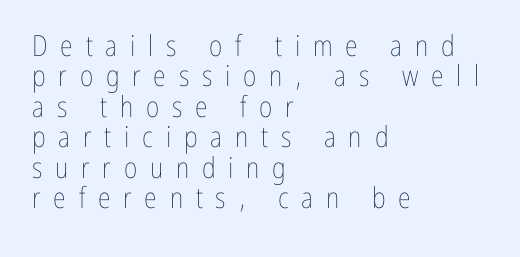
Think standard paragraph weight, or any step lighter than that. These lines are set flush left with a ragged right edge. Is there any slant? The stems are plumb. The tracking reads as deliberately expanded to a designer's eye. Only glyphs here, with clear space below each row. The face used here is proportionally spaced, like ordinary book or web type.
